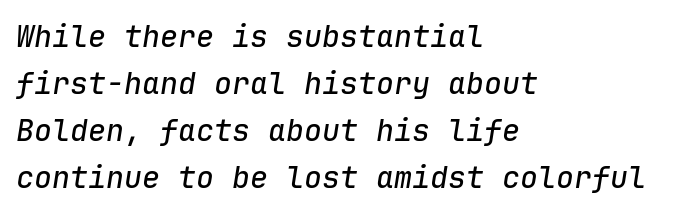
{"italic": "yes", "lean": "right", "slant_degrees": 9, "width": "normal", "stroke_contrast": "low", "x_height": "medium", "monospaced": "yes", "underline": "no", "align": "left", "line_spacing": "normal", "line_spacing_ratio": 1.57, "letter_spacing": "normal", "letter_spacing_em": 0.0, "glyph_px": 30}
